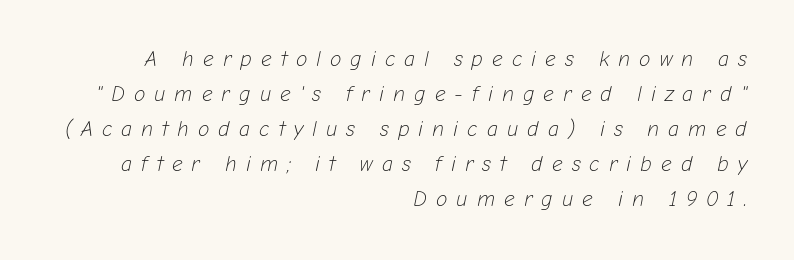
{"italic": "yes", "lean": "right", "slant_degrees": 12, "bold": "no", "underline": "no", "align": "right", "line_spacing": "normal", "line_spacing_ratio": 1.67, "letter_spacing": "wide", "letter_spacing_em": 0.43, "glyph_px": 21}
